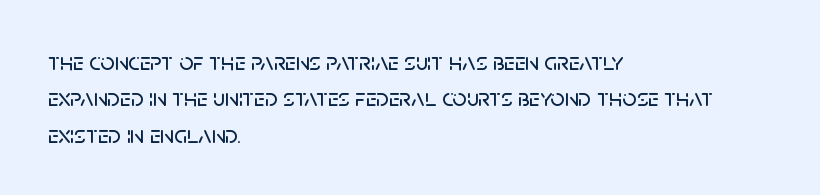
{"italic": "no", "underline": "no", "align": "left", "line_spacing": "normal", "line_spacing_ratio": 1.46, "letter_spacing": "normal", "letter_spacing_em": 0.0, "glyph_px": 25}
